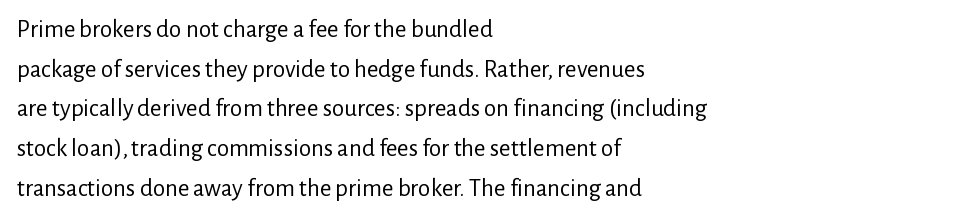
No italicization has been applied; the sample stays upright. Which margin do the lines hug? The left one — the right edge is uneven. Interline gaps are of average width in this sample. Descender tails drop into unmarked territory.
